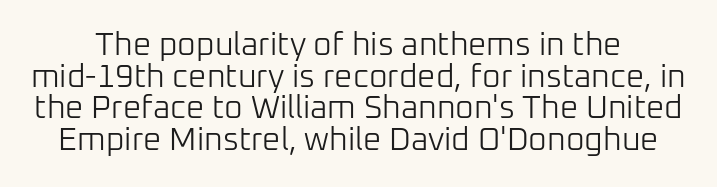
{"serif": "no", "italic": "no", "bold": "no", "weight": "light", "width": "normal", "stroke_contrast": "low", "x_height": "medium", "monospaced": "no", "underline": "no", "line_spacing": "tight", "line_spacing_ratio": 0.99, "letter_spacing": "normal", "letter_spacing_em": 0.0, "glyph_px": 32}
